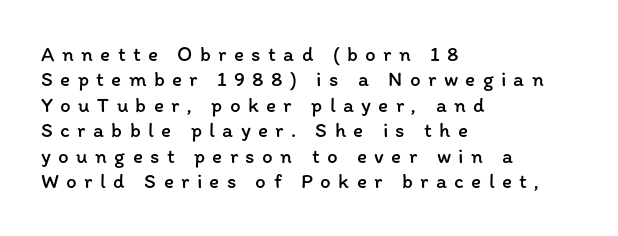
Q: Is the text bold? A: No.
Q: Is the text italic (slanted)? A: No, it is upright.
Q: Is the text underlined? A: No.
Q: How is the paragraph aligned? A: Left-aligned.
Q: Is the spacing between letters normal or unusually wide? A: Unusually wide.
